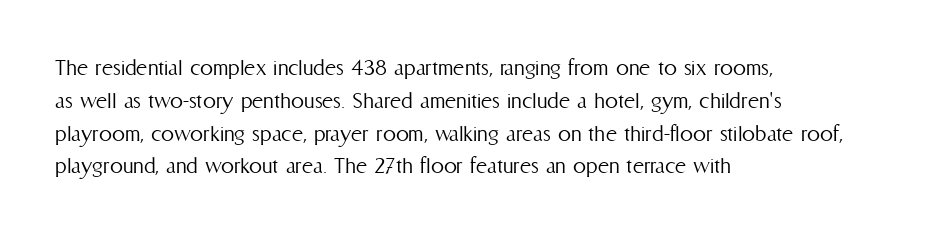
The image shows 26 px text type, upright; set left-aligned, normal line spacing (1.26x), normal letter spacing, not underlined.
